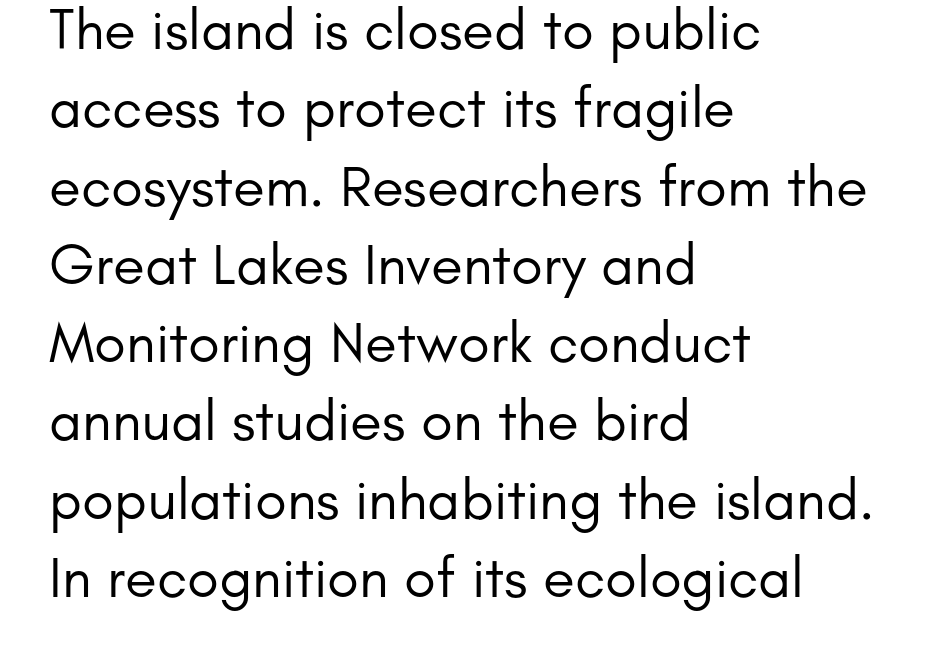
Q: Is the text bold? A: No.
Q: Is the text italic (slanted)? A: No, it is upright.
Q: Is the typeface a serif or a sans-serif typeface? A: Sans-serif.
Q: Is the text underlined? A: No.
Q: How is the paragraph aligned? A: Left-aligned.
Q: Is the spacing between letters normal or unusually wide? A: Normal.
Q: Is the spacing between lines tight, normal or loose? A: Normal.
Q: Width (condensed, normal, or wide)? A: Normal.
Q: Stroke contrast? A: Low.
Q: x-height? A: Small.
Q: Monospaced? A: No.
